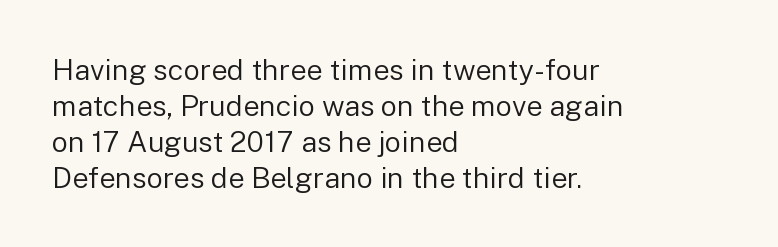
{"serif": "no", "italic": "no", "bold": "no", "weight": "regular", "width": "normal", "stroke_contrast": "low", "x_height": "medium", "monospaced": "no", "underline": "no", "align": "left", "line_spacing_ratio": 1.24, "letter_spacing": "normal", "letter_spacing_em": 0.0, "glyph_px": 29}
